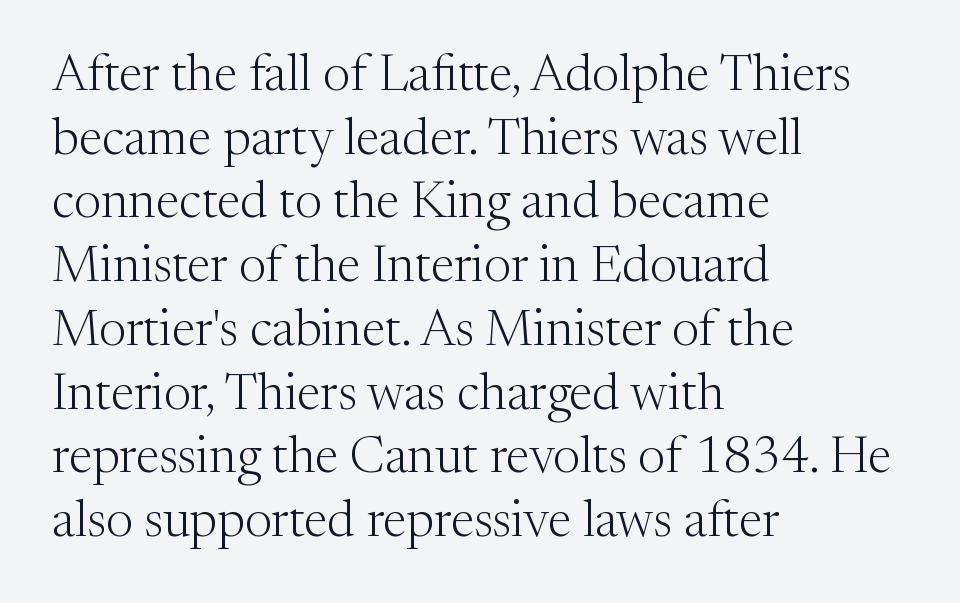
This rendering uses left alignment, leaving the right contour irregular. A light-to-regular cut is what we see here. The glyphs in this specimen are seriffed. Notice how the stems are strictly vertical — no italics here.
